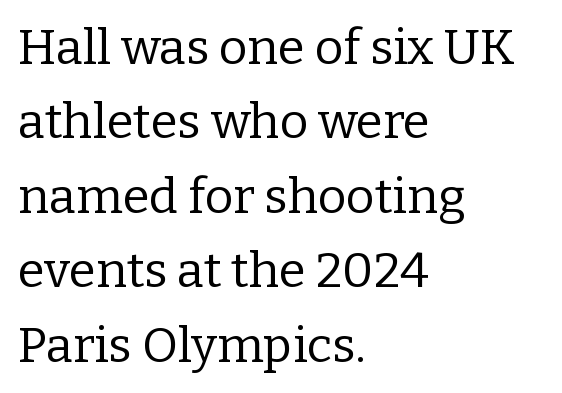
The image shows 49 px regular-weight serif type, upright; set left-aligned, normal line spacing (1.52x), normal letter spacing, not underlined; low stroke contrast and a medium x-height.
